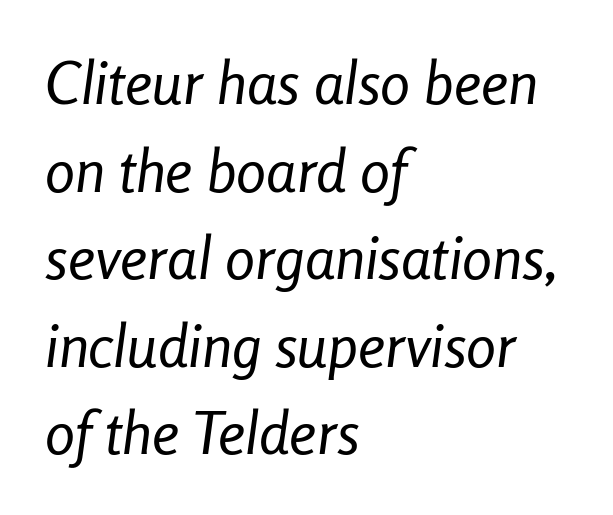
{"italic": "yes", "lean": "right", "slant_degrees": 8, "bold": "no", "weight": "regular", "width": "condensed", "stroke_contrast": "low", "x_height": "medium", "monospaced": "no", "underline": "no", "align": "left", "line_spacing": "normal", "line_spacing_ratio": 1.46, "letter_spacing": "normal", "letter_spacing_em": 0.0, "glyph_px": 60}
